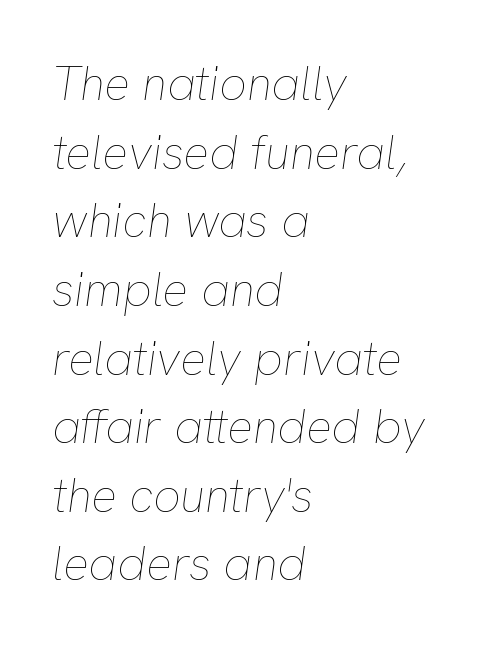
You could not count columns in this text — the font is proportionally spaced. Unbolded letterforms with no extra heft. Horizontal alignment here is leftward, the default for most running prose. Clear beneath every line of the passage. The face used here has a pronounced slope to its letters. Tracking value appears to be zero — textbook default spacing.
